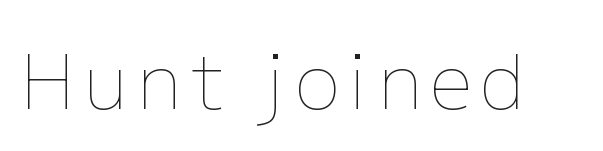
A clean baseline with only descenders dipping below it. A roman cut, with each character standing at attention. Do the characters align in a grid? No, the font is proportional. The face looks like a standard text weight, possibly lighter.
